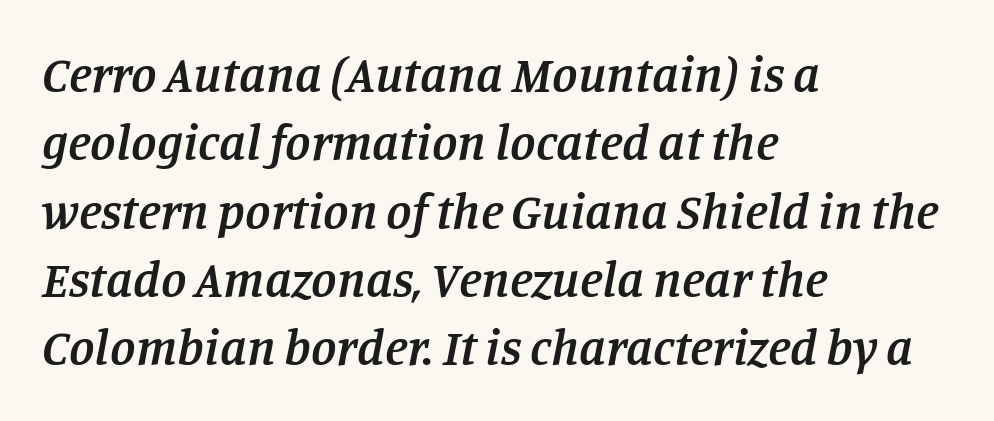
The image shows 51 px semibold serif type, italic (leaning right); set left-aligned, normal line spacing (1.34x), normal letter spacing, not underlined; low stroke contrast and a large x-height.
